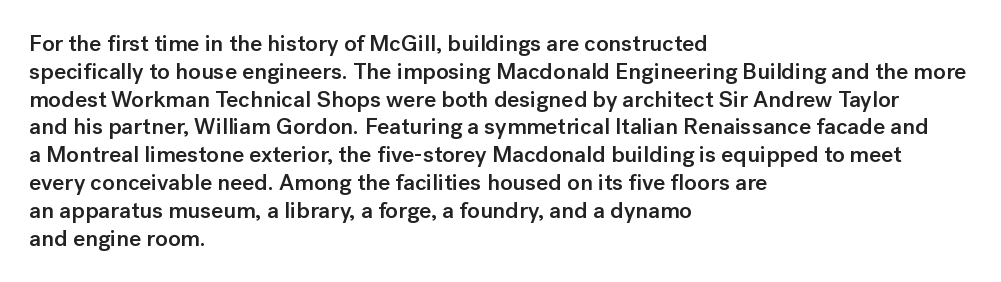
Q: Is the text bold? A: Semi-bold.
Q: Is the text italic (slanted)? A: No, it is upright.
Q: Is the text underlined? A: No.
Q: How is the paragraph aligned? A: Left-aligned.
Q: Is the spacing between letters normal or unusually wide? A: Normal.
